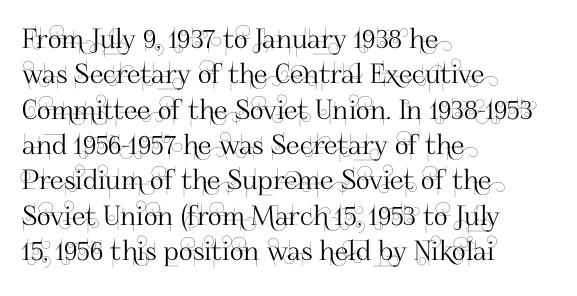
Interline gaps are of average width in this sample. The axis of the letterforms is exactly vertical. Casual observation: everything's shoved over to the left. These lines keep a tight, regular rhythm from letter to letter. Unmarked baselines from the first word to the last.
